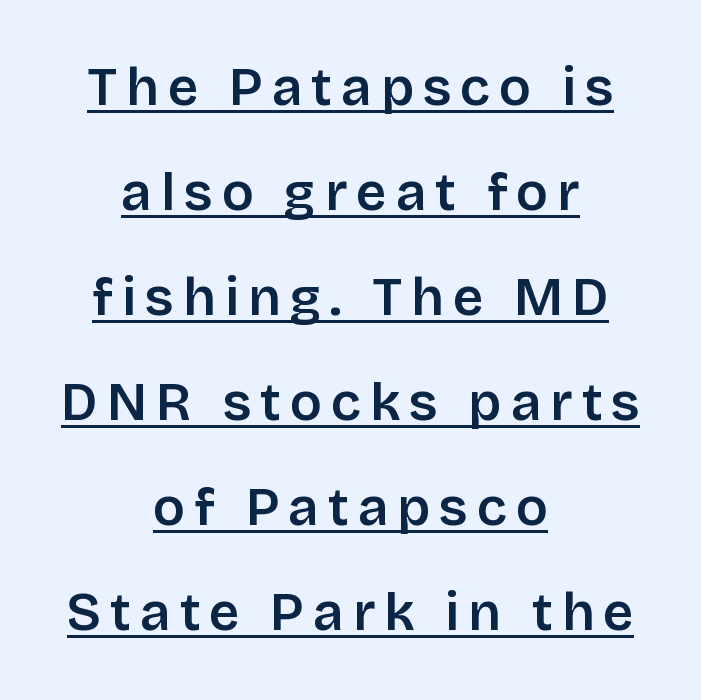
The setting favours the middle, as headings and verse often do. Spacing verdict: proportional, widths tailored to each character. The lettering holds an erect, upright posture throughout. Honestly, the underline is the first thing you notice here.
